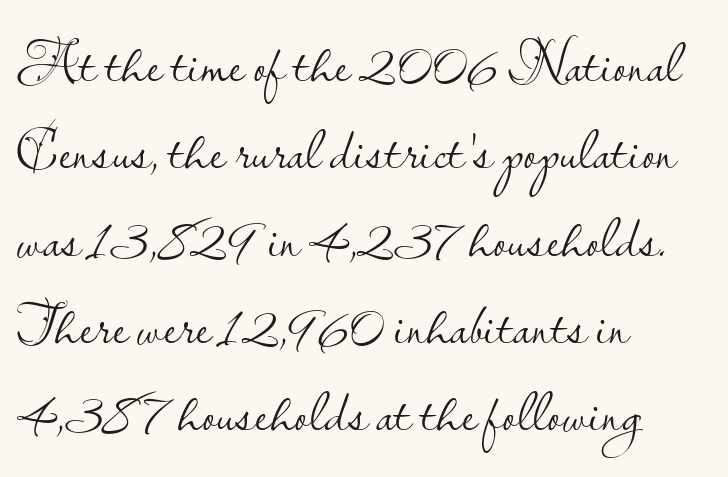
The block of text has a typical density, with ordinary space between rows. Notice how the passage keeps a crisp vertical edge on the left only. The line texture is even and compact thanks to regular tracking. Examine the stroke ends and you'll find no serifs. Check under the words: just untouched page. The weight would be labelled regular, book, light, or lighter still.
